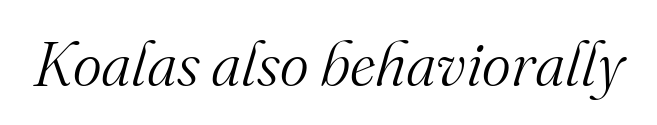
Q: Is the text bold? A: No.
Q: Is the text italic (slanted)? A: Yes, it leans right by about 16 degrees.
Q: Is the typeface a serif or a sans-serif typeface? A: Serif.
Q: Is the text underlined? A: No.
Q: Is the spacing between letters normal or unusually wide? A: Normal.
Q: Width (condensed, normal, or wide)? A: Normal.
Q: Stroke contrast? A: Medium.
Q: x-height? A: Small.
Q: Monospaced? A: No.
